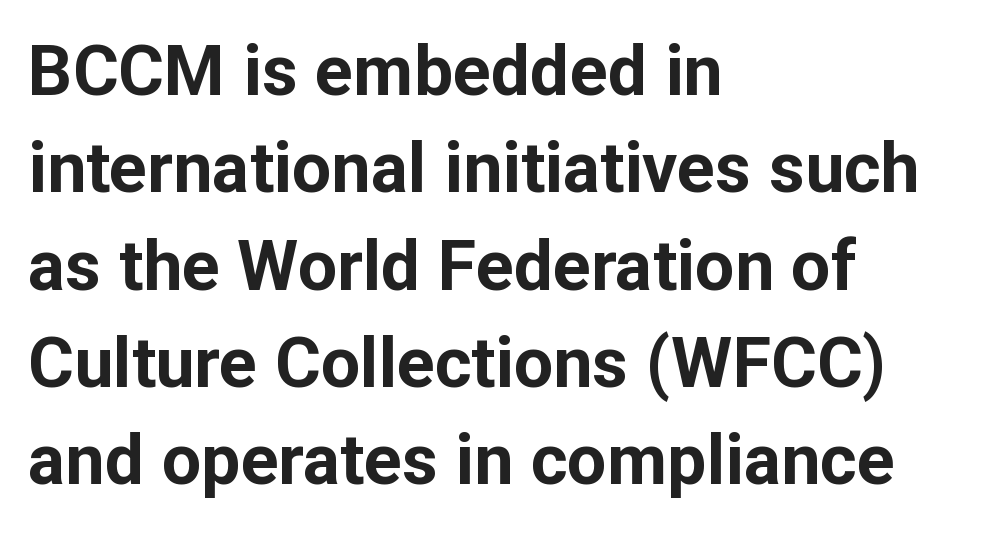
This rendering leaves character spacing at its baseline value. Which margin do the lines hug? The left one — the right edge is uneven. The glyphs are unaccompanied by any horizontal stroke below them. The rendering uses natural spacing where letterforms have individual widths.
